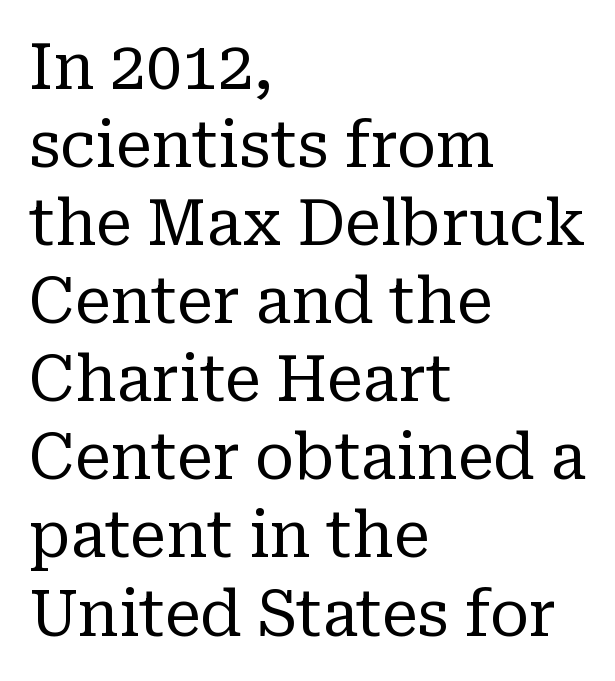
The image shows 64 px regular-weight serif type, upright; set left-aligned, line spacing 1.22x, normal letter spacing, not underlined; low stroke contrast and a medium x-height.
